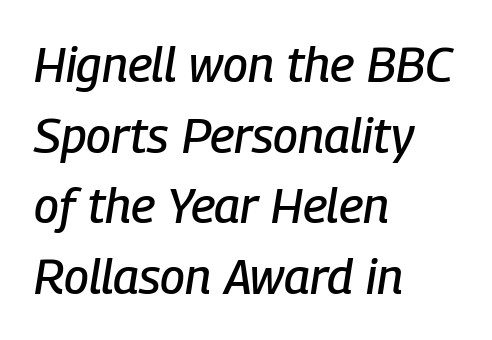
Reading down the block, your eye returns to a fixed left position each line. Decoration check: the copy has no underline. These lines were composed using italics. Note the varied advance widths — an 'i' is clearly narrower than an 'm'.
